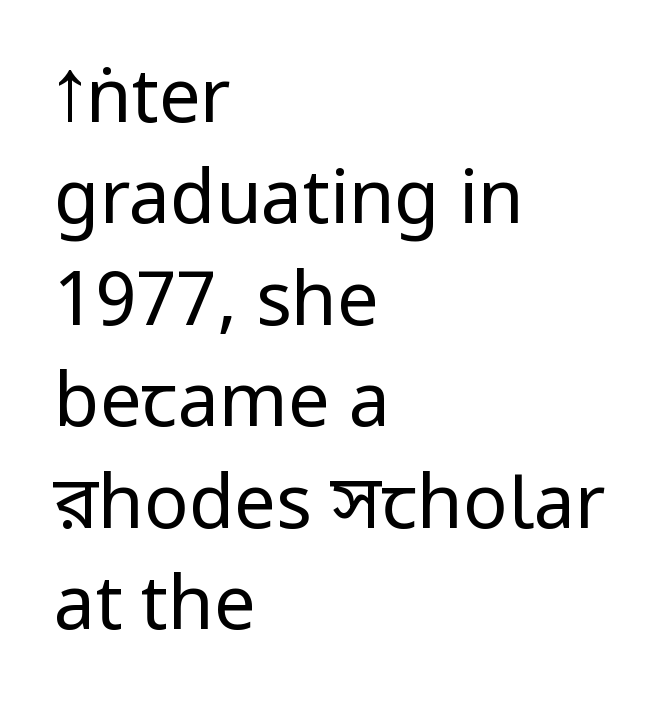
The image shows 74 px regular-weight, condensed sans-serif type, upright; set left-aligned, normal line spacing (1.37x), normal letter spacing, not underlined; low stroke contrast.
